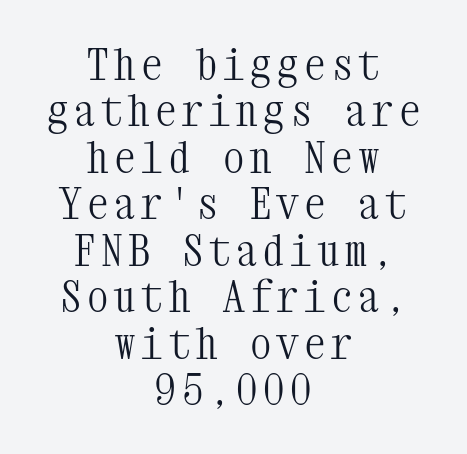
A typesetter would call this monospace, since all characters share one set width. In CSS terms this would be text-align: center. What kind of face is this? One with serifs. The zone under the glyphs is completely vacant. The typography opts for an upright posture over an oblique one.
